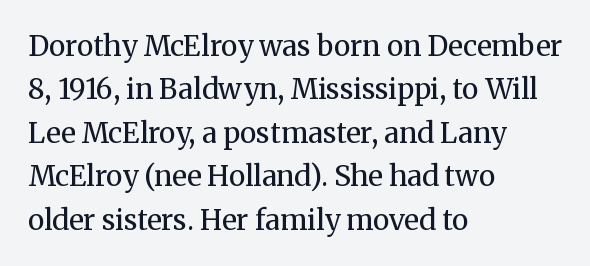
Q: Is the text bold? A: No.
Q: Is the text italic (slanted)? A: No, it is upright.
Q: Is the typeface a serif or a sans-serif typeface? A: Serif.
Q: Is the text underlined? A: No.
Q: How is the paragraph aligned? A: Left-aligned.
Q: Is the spacing between letters normal or unusually wide? A: Normal.
Q: Is the spacing between lines tight, normal or loose? A: Normal.
Q: Width (condensed, normal, or wide)? A: Normal.
Q: Stroke contrast? A: Medium.
Q: x-height? A: Medium.
Q: Monospaced? A: No.
